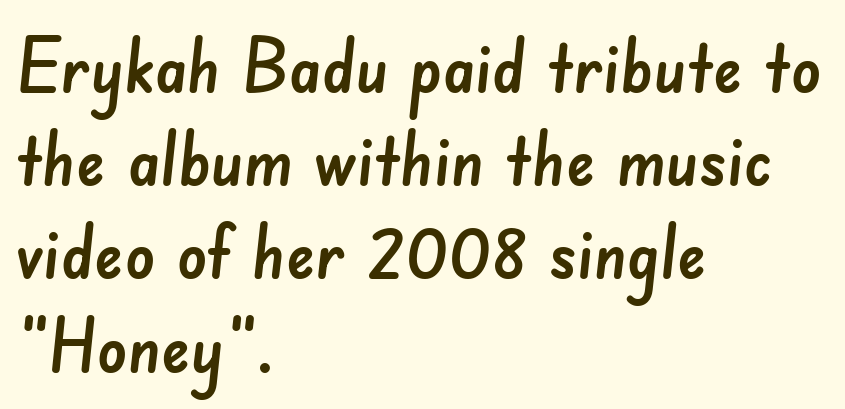
Serif or sans? Sans — the stroke terminals are bare. Underline: absent. In CSS terms this would be text-align: left. The face used here is proportionally spaced, like ordinary book or web type.
